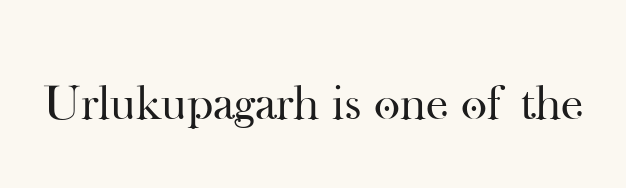
Underlining? Definitely not there. Letters have the restrained weight of plain body copy at most. Does extra space separate the letters? No, they use regular spacing. It's the straight-up-and-down kind of type. Do the characters align in a grid? No, the font is proportional.
